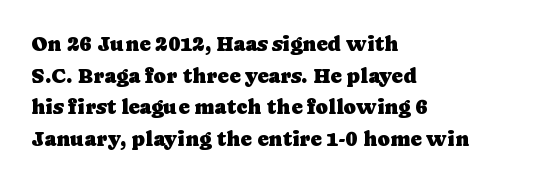
Has an underline been added? It has not. Do the letters lean? They stand straight. Notice how descenders clear the ascenders below comfortably — that's standard leading. The line texture is even and compact thanks to regular tracking.
